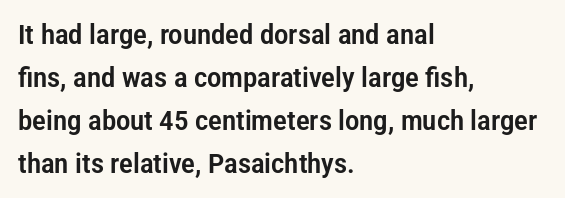
{"italic": "no", "underline": "no", "align": "left", "line_spacing": "normal", "line_spacing_ratio": 1.59, "letter_spacing": "normal", "letter_spacing_em": 0.0, "glyph_px": 27}
